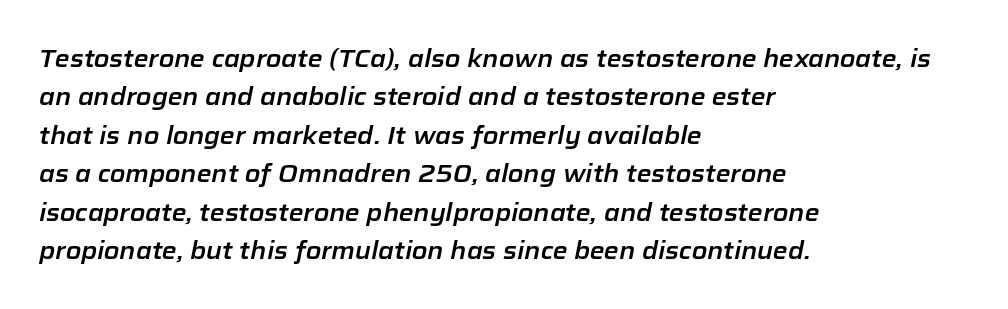
The glyphs are unaccompanied by any horizontal stroke below them. The letterforms sit shoulder to shoulder at normal distance. The passage shown stacks its lines at a standard gap. Characters are canted at an angle relative to the baseline's perpendicular. Layout note: lines flush left.
